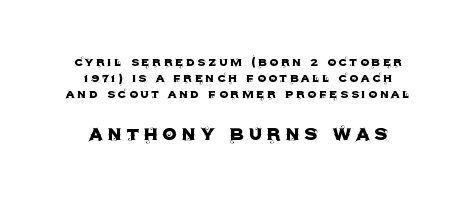
Every character sits straight up, as roman type does. These two chunks differ in scale, with the bottom chunk taking the larger measure. Just letters on the line, the space beneath them empty. Each line is balanced around a shared central axis.
